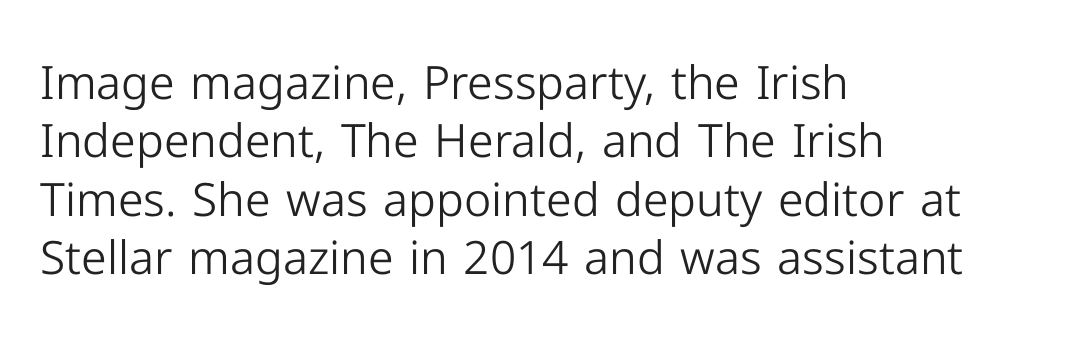
The image shows 46 px light sans-serif type, upright; set left-aligned, normal line spacing (1.27x), normal letter spacing, not underlined; low stroke contrast and a medium x-height.
